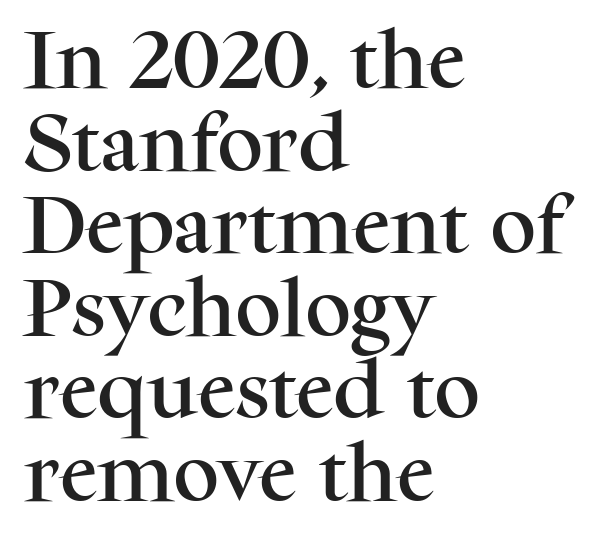
The image shows 64 px serif type, upright; set left-aligned, normal line spacing (1.29x), normal letter spacing, not underlined; medium stroke contrast and a medium x-height.
